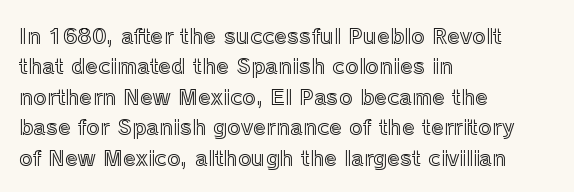
{"italic": "no", "underline": "no", "align": "left", "line_spacing": "normal", "line_spacing_ratio": 1.45, "letter_spacing": "normal", "letter_spacing_em": 0.0, "glyph_px": 21}
